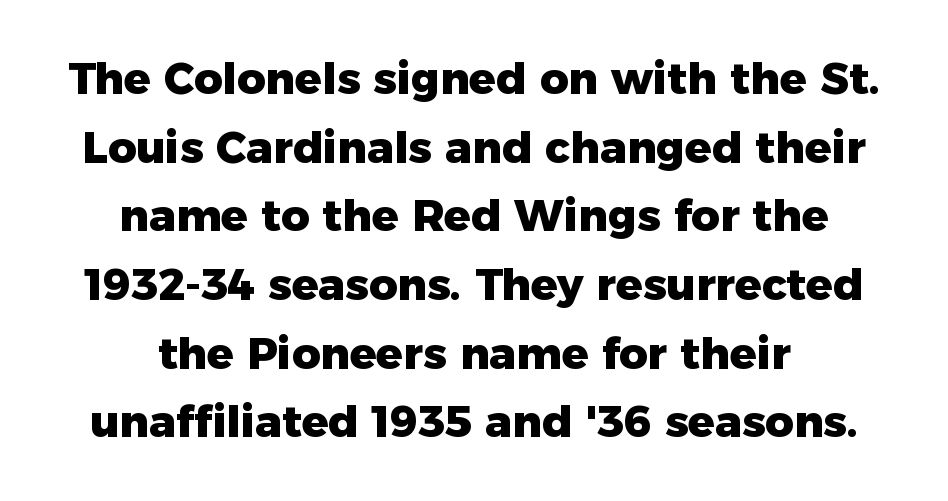
{"serif": "no", "italic": "no", "bold": "yes", "weight": "heavy", "width": "normal", "stroke_contrast": "low", "x_height": "medium", "monospaced": "no", "underline": "no", "align": "center", "line_spacing": "normal", "line_spacing_ratio": 1.56, "letter_spacing": "normal", "letter_spacing_em": 0.0, "glyph_px": 44}
